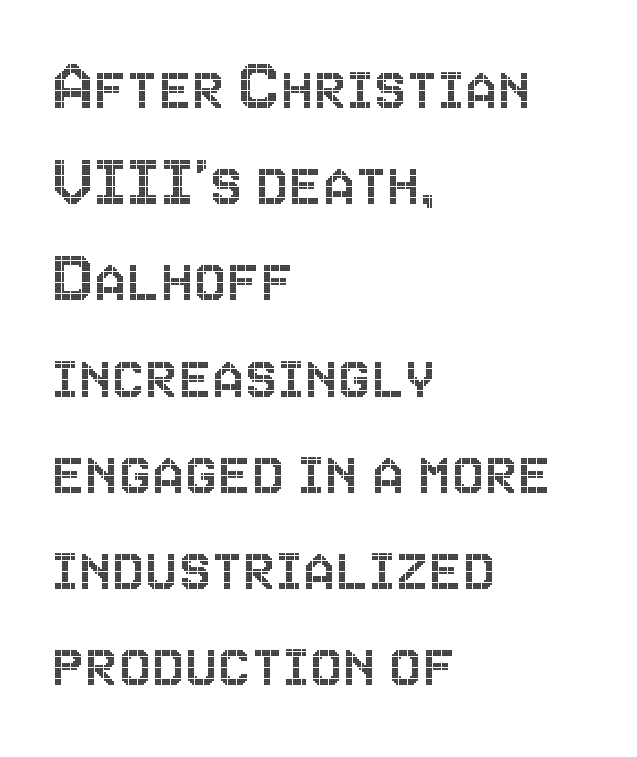
Q: Is the text italic (slanted)? A: No, it is upright.
Q: Is the text underlined? A: No.
Q: How is the paragraph aligned? A: Left-aligned.
Q: Is the spacing between letters normal or unusually wide? A: Normal.
Q: Is the spacing between lines tight, normal or loose? A: Normal.
Q: Width (condensed, normal, or wide)? A: Condensed.
Q: x-height? A: Large.
Q: Monospaced? A: No.
